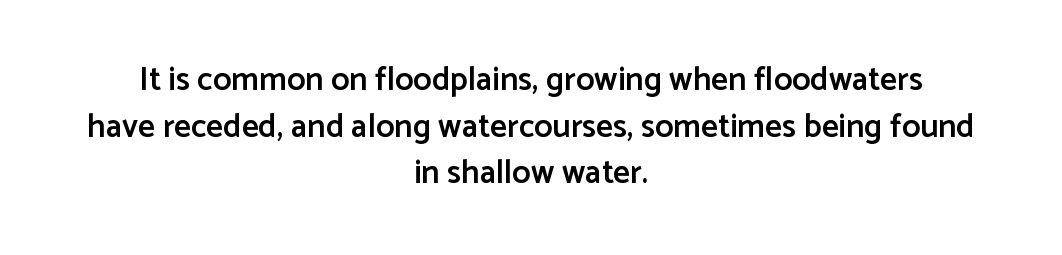
{"serif": "no", "italic": "no", "bold": "semi", "weight": "semibold", "width": "normal", "stroke_contrast": "low", "x_height": "medium", "monospaced": "no", "underline": "no", "align": "center", "line_spacing": "normal", "line_spacing_ratio": 1.41, "letter_spacing": "normal", "letter_spacing_em": 0.0, "glyph_px": 33}
